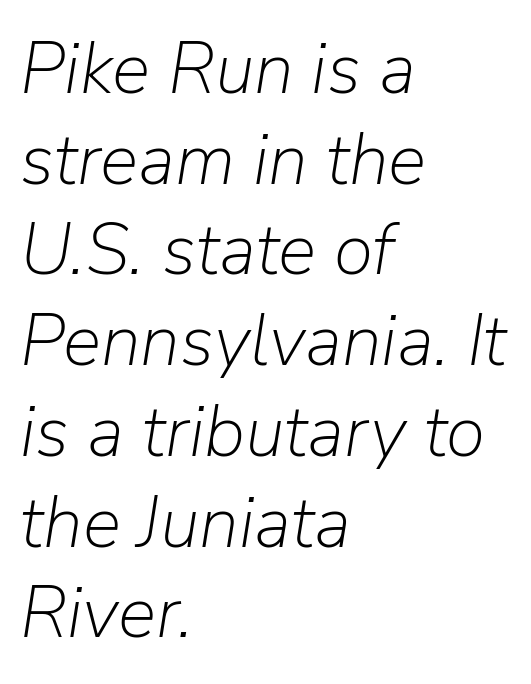
Rows of type keep a routine distance in the vertical direction. Short note: letters normally spaced. The face used here is proportionally spaced, like ordinary book or web type. Stems and bowls with no extra thickness — not bold.
